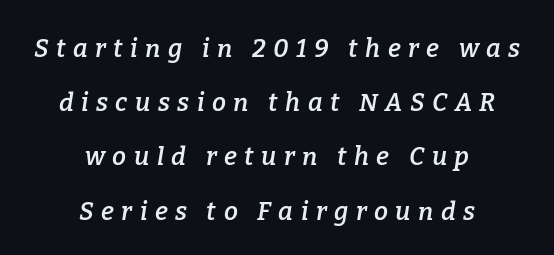
{"italic": "yes", "lean": "right", "slant_degrees": 9, "bold": "semi", "underline": "no", "align": "center", "line_spacing": "loose", "line_spacing_ratio": 2.17, "letter_spacing": "wide", "letter_spacing_em": 0.3, "glyph_px": 25}
